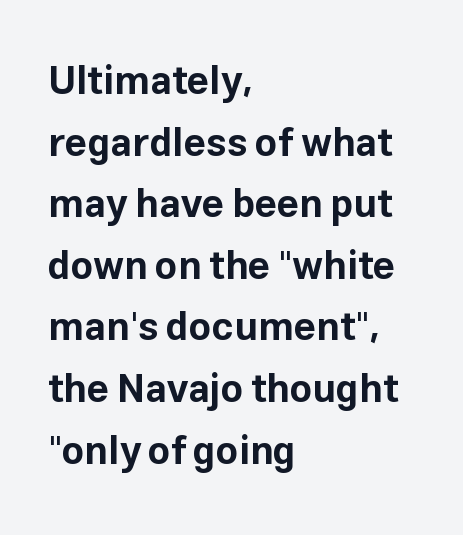
Q: Is the text bold? A: Yes.
Q: Is the text italic (slanted)? A: No, it is upright.
Q: Is the typeface a serif or a sans-serif typeface? A: Sans-serif.
Q: Is the text underlined? A: No.
Q: How is the paragraph aligned? A: Left-aligned.
Q: Is the spacing between letters normal or unusually wide? A: Normal.
Q: Is the spacing between lines tight, normal or loose? A: Normal.
Q: Width (condensed, normal, or wide)? A: Normal.
Q: Stroke contrast? A: Low.
Q: x-height? A: Medium.
Q: Monospaced? A: No.
